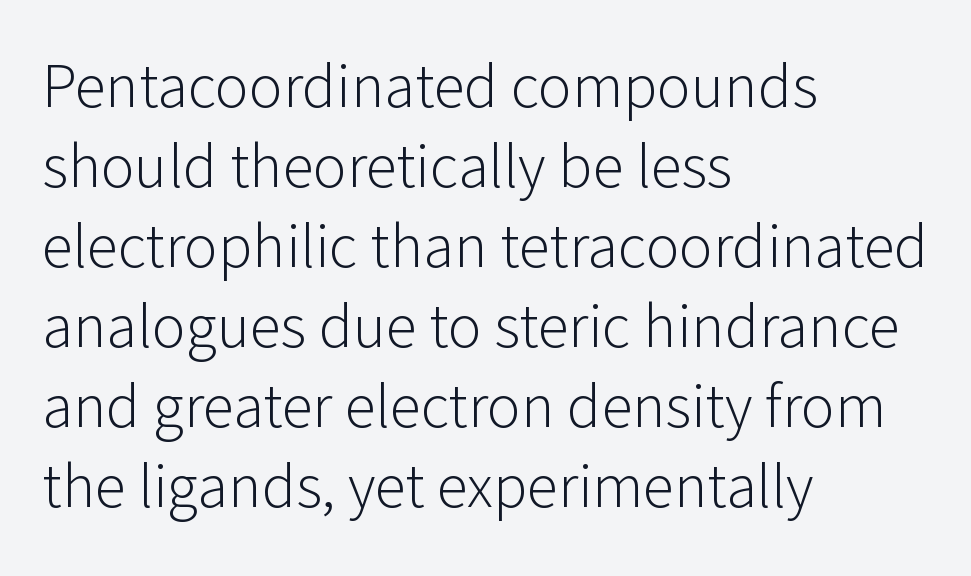
The image shows 63 px light sans-serif type, upright; set left-aligned, normal line spacing (1.27x), normal letter spacing, not underlined; low stroke contrast and a medium x-height.
